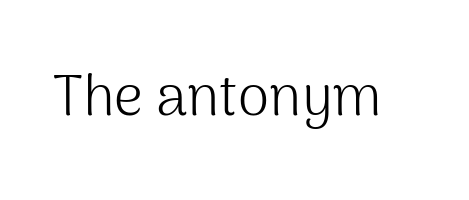
{"serif": "no", "italic": "no", "bold": "no", "weight": "light", "width": "normal", "stroke_contrast": "medium", "x_height": "medium", "monospaced": "no", "underline": "no", "letter_spacing": "normal", "letter_spacing_em": 0.0, "glyph_px": 57}
